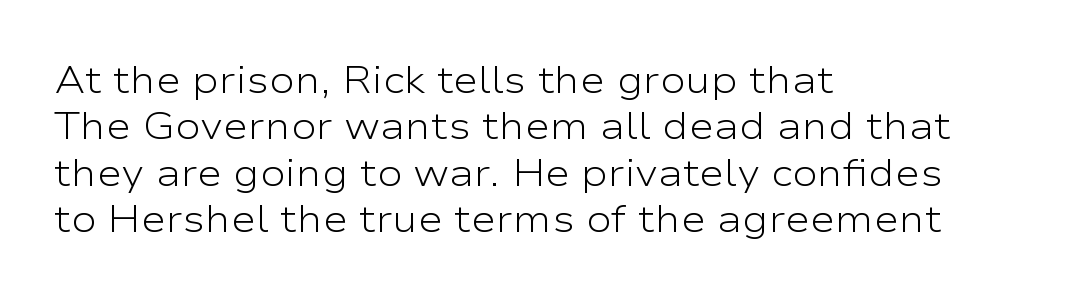
{"serif": "no", "italic": "no", "bold": "no", "weight": "light", "width": "wide", "stroke_contrast": "low", "x_height": "medium", "monospaced": "no", "underline": "no", "align": "left", "line_spacing_ratio": 1.22, "letter_spacing": "normal", "letter_spacing_em": 0.0, "glyph_px": 38}
